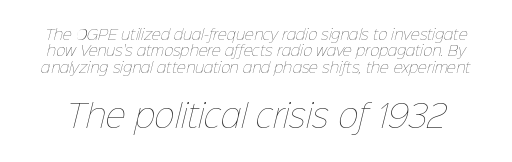
Q: Is the text bold? A: No.
Q: Is the text underlined? A: No.
Q: Is the spacing between letters normal or unusually wide? A: Normal.
Q: Which block of text is set in a larger size, the first (top) or the second (bottom)? A: The second (bottom) one.
Q: Width (condensed, normal, or wide)? A: Normal.
Q: Stroke contrast? A: Low.
Q: x-height? A: Medium.
Q: Monospaced? A: No.
